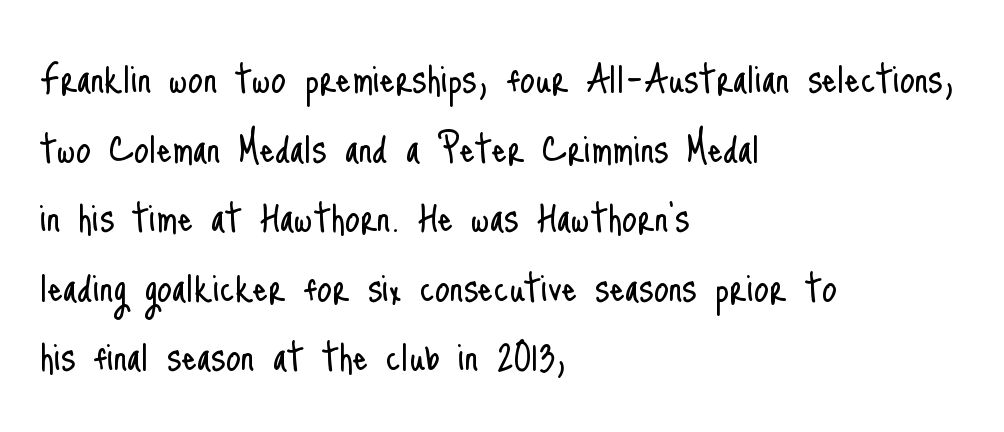
The letterforms sit at book weight or below. Notice how descenders clear the ascenders below comfortably — that's standard leading. The passage shown is not underscored anywhere. Is this a fixed-width face? No — the glyphs have proportional, varying widths. Line beginnings align vertically; line endings do not.
